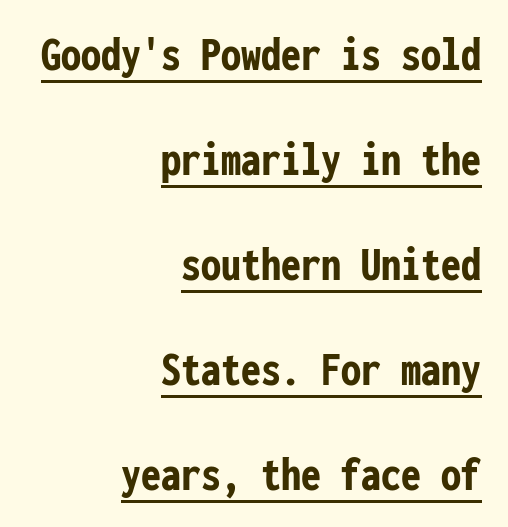
The image shows 50 px semibold, condensed sans-serif type, upright, monospaced; set right-aligned, loose line spacing (2.1x), normal letter spacing, underlined; low stroke contrast and a medium x-height.
